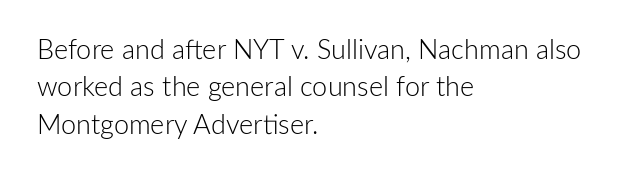
The image shows 27 px text type, upright; set left-aligned, normal line spacing (1.38x), normal letter spacing, not underlined.
